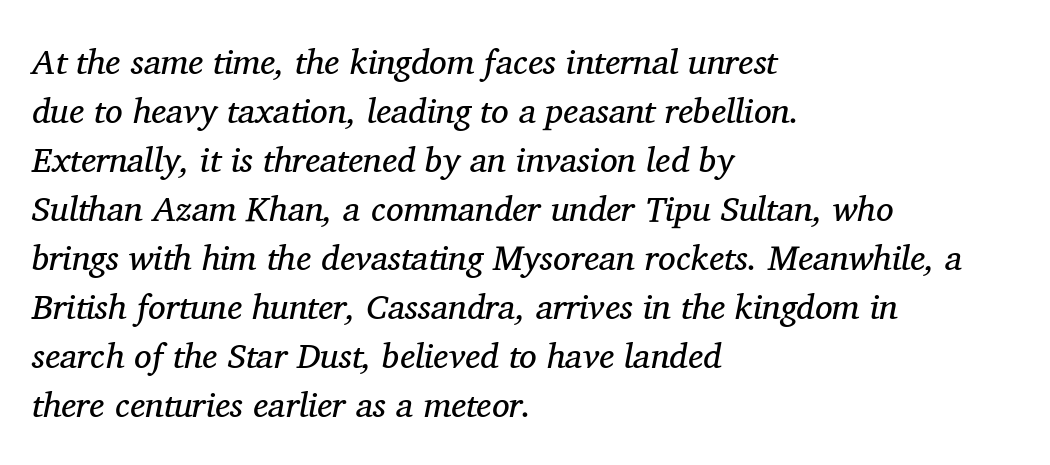
The rendering anchors every line to the left-hand side. Looks like regular typesetting: each glyph gets only the width it needs. Spacing between characters is what you'd get straight out of the box. When letters slant like this, we call the style italic.
